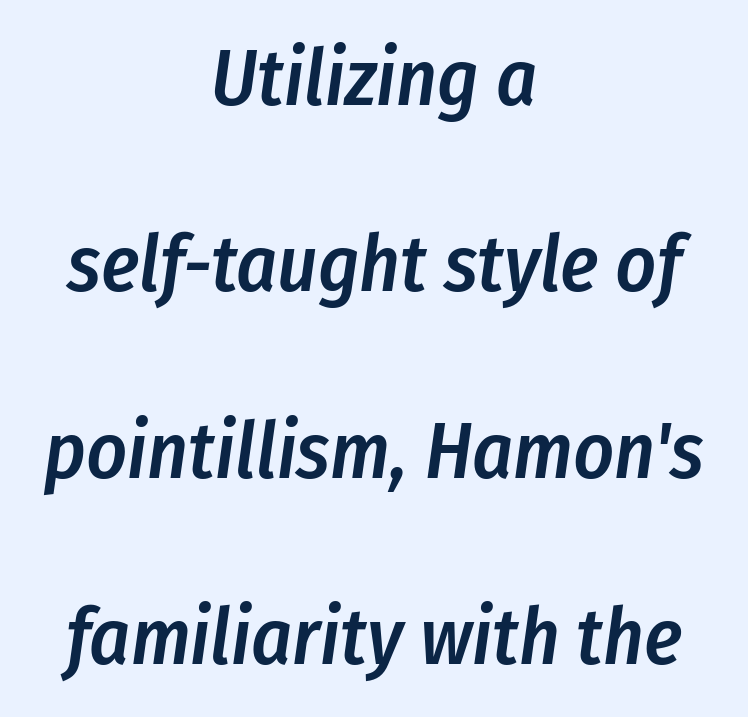
These lines were composed using italics. Anything drawn beneath the words? Only blank space. A typesetter would call this proportional, since set widths differ per character. Weight: semibold (demi).
